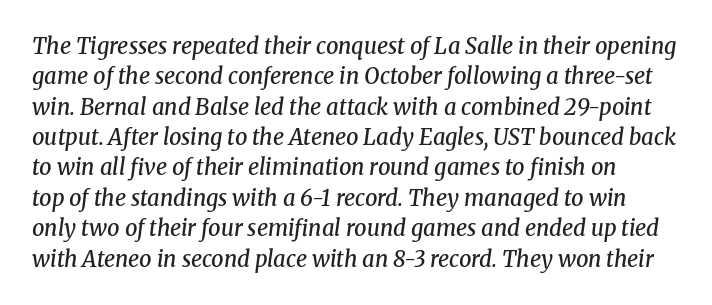
{"italic": "yes", "lean": "right", "slant_degrees": 8, "bold": "semi", "underline": "no", "line_spacing": "normal", "line_spacing_ratio": 1.38, "letter_spacing": "normal", "letter_spacing_em": 0.0, "glyph_px": 22}
